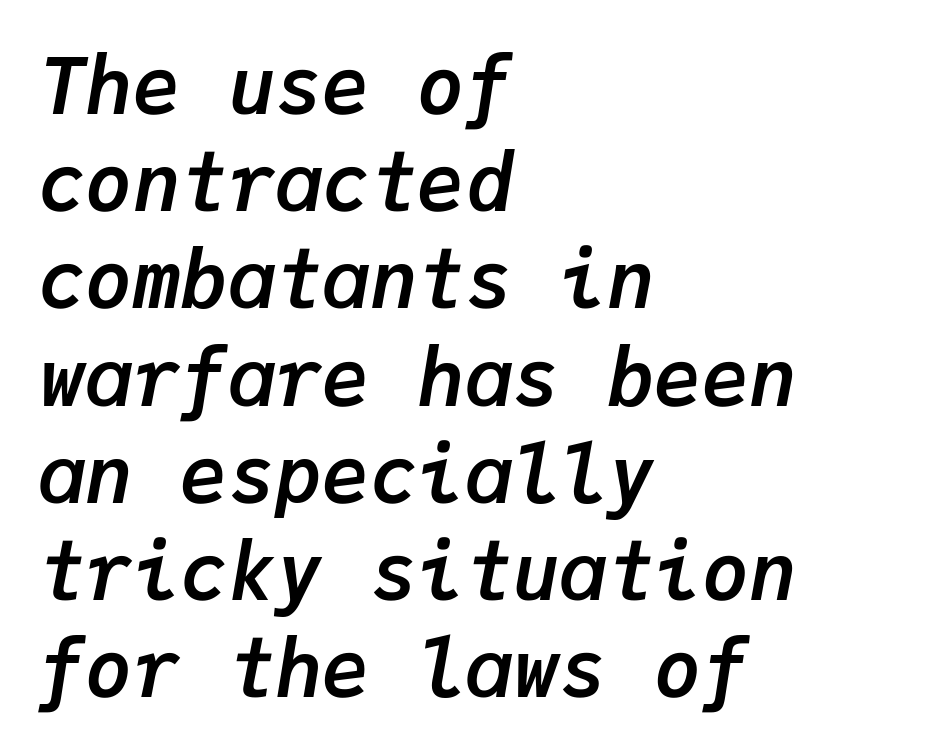
Q: Is the text bold? A: Yes.
Q: Is the text italic (slanted)? A: Yes, it leans right by about 9 degrees.
Q: Is the text underlined? A: No.
Q: How is the paragraph aligned? A: Left-aligned.
Q: Is the spacing between letters normal or unusually wide? A: Normal.
Q: Width (condensed, normal, or wide)? A: Normal.
Q: Stroke contrast? A: Low.
Q: x-height? A: Medium.
Q: Monospaced? A: Yes.
